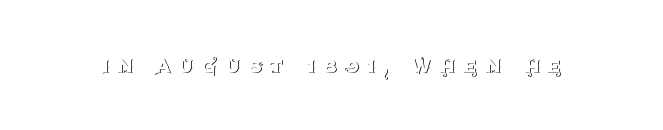
The letters stand upright; this is a roman face. The strokes carry an ordinary text weight at most. The area under the type is left untouched. Is the letter spacing exaggerated? Yes — the characters are pushed far apart.
